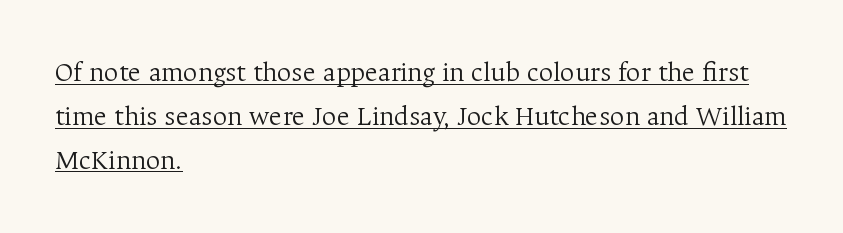
Reading down the block, your eye returns to a fixed left position each line. If you measured baseline to baseline, you'd find a middling distance. You could call the tracking neutral — neither tight nor loose. The words here are underlined. The typeface chosen for these lines features serifs.
